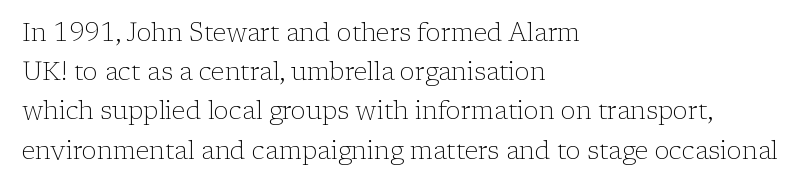
The image shows 25 px text type, upright; set left-aligned, normal line spacing (1.57x), normal letter spacing, not underlined.
